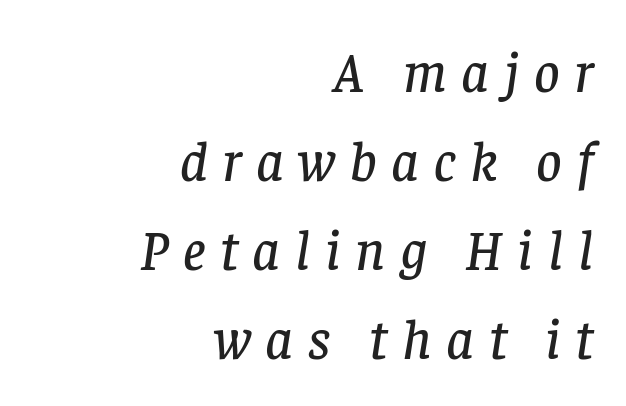
The image shows 56 px serif type, italic (leaning right); set right-aligned, normal line spacing (1.59x), unusually wide letter spacing (+0.26 em), not underlined; low stroke contrast and a large x-height.
